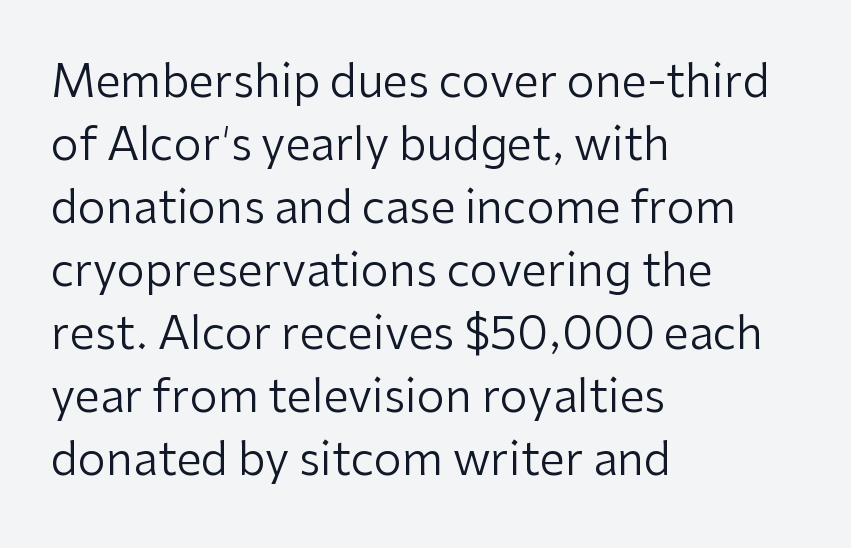
The image shows 45 px regular-weight sans-serif type, upright; set left-aligned, normal line spacing (1.4x), normal letter spacing, not underlined; low stroke contrast and a medium x-height.
